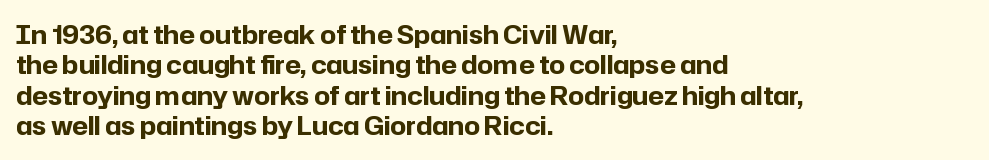
Q: Is the text bold? A: Yes.
Q: Is the text italic (slanted)? A: No, it is upright.
Q: Is the text underlined? A: No.
Q: How is the paragraph aligned? A: Left-aligned.
Q: Is the spacing between letters normal or unusually wide? A: Normal.
